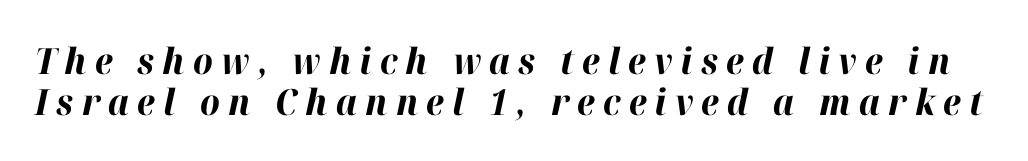
The image shows 36 px bold type, italic (leaning right); set tight line spacing (1.13x), unusually wide letter spacing (+0.23 em), not underlined; high stroke contrast and a medium x-height.
